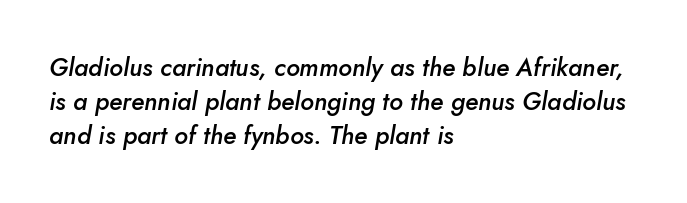
{"italic": "yes", "lean": "right", "slant_degrees": 10, "bold": "semi", "underline": "no", "align": "left", "line_spacing": "normal", "line_spacing_ratio": 1.36, "letter_spacing": "normal", "letter_spacing_em": 0.0, "glyph_px": 25}
